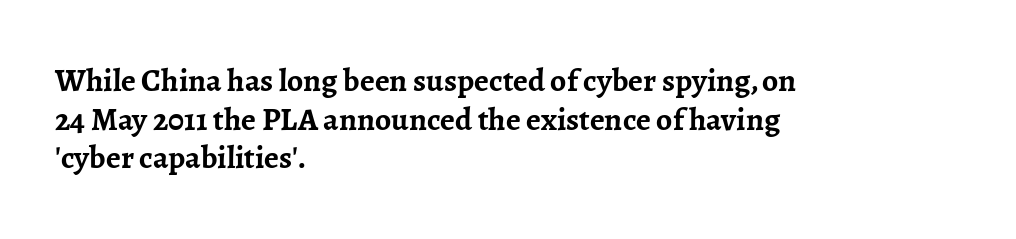
Q: Is the text bold? A: Yes.
Q: Is the text italic (slanted)? A: No, it is upright.
Q: Is the typeface a serif or a sans-serif typeface? A: Serif.
Q: Is the text underlined? A: No.
Q: How is the paragraph aligned? A: Left-aligned.
Q: Is the spacing between letters normal or unusually wide? A: Normal.
Q: Width (condensed, normal, or wide)? A: Normal.
Q: Stroke contrast? A: Low.
Q: x-height? A: Medium.
Q: Monospaced? A: No.
